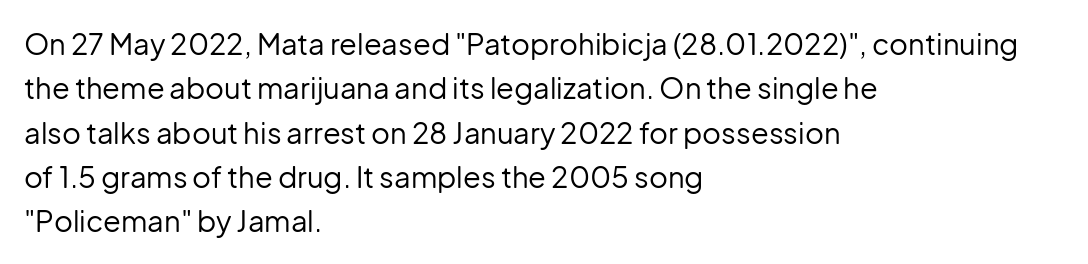
{"serif": "no", "italic": "no", "bold": "no", "weight": "regular", "width": "normal", "stroke_contrast": "low", "x_height": "medium", "monospaced": "no", "underline": "no", "align": "left", "line_spacing": "normal", "line_spacing_ratio": 1.53, "letter_spacing": "normal", "letter_spacing_em": 0.0, "glyph_px": 29}
